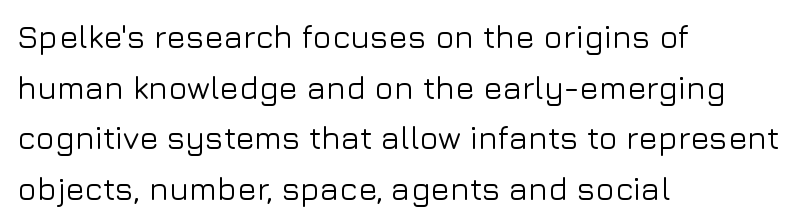
It's the straight-up-and-down kind of type. This sample uses a sans-serif face. Each letter keeps its own natural width here, so spacing adapts to shape. Layout note: lines flush left. The tracking reads as untouched default to a designer's eye. Is there much room between lines? A standard amount, neither cramped nor airy.
